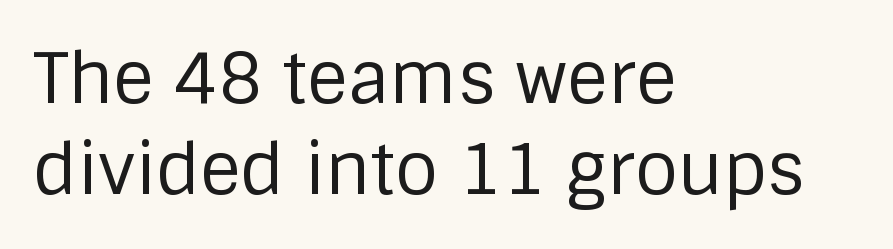
The line-height multiplier appears to be the usual default. Upright lettering throughout. I'd call this a sans setting — the letters go barefoot. Check the space under the baseline: it is left empty. Looks like regular typesetting: each glyph gets only the width it needs. The setting favours the left margin, as ordinary paragraphs usually do.
